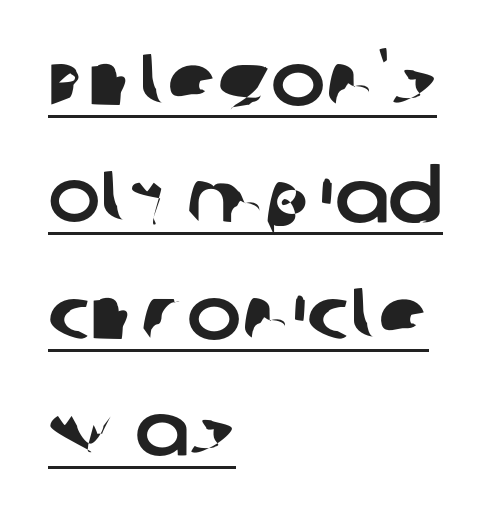
{"serif": "no", "width": "normal", "stroke_contrast": "low", "x_height": "large", "monospaced": "no", "underline": "yes", "align": "left", "line_spacing": "normal", "line_spacing_ratio": 1.6, "letter_spacing": "normal", "letter_spacing_em": 0.0, "glyph_px": 73}
